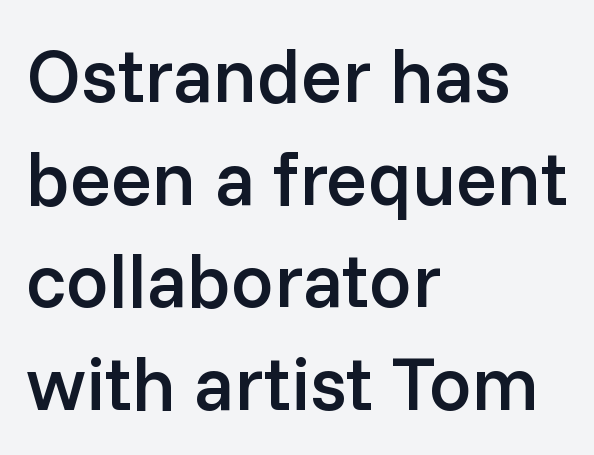
Q: Is the text bold? A: Semi-bold.
Q: Is the text italic (slanted)? A: No, it is upright.
Q: Is the typeface a serif or a sans-serif typeface? A: Sans-serif.
Q: Is the text underlined? A: No.
Q: How is the paragraph aligned? A: Left-aligned.
Q: Is the spacing between letters normal or unusually wide? A: Normal.
Q: Is the spacing between lines tight, normal or loose? A: Normal.
Q: Width (condensed, normal, or wide)? A: Normal.
Q: Stroke contrast? A: Low.
Q: x-height? A: Medium.
Q: Monospaced? A: No.
